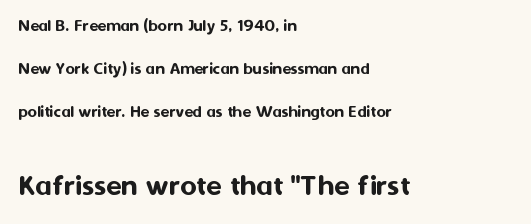
Q: Is the text italic (slanted)? A: No, it is upright.
Q: Is the typeface a serif or a sans-serif typeface? A: Sans-serif.
Q: Is the text underlined? A: No.
Q: How is the paragraph aligned? A: Left-aligned.
Q: Is the spacing between letters normal or unusually wide? A: Normal.
Q: Is the spacing between lines tight, normal or loose? A: Loose.
Q: Which block of text is set in a larger size, the first (top) or the second (bottom)? A: The second (bottom) one.
Q: Width (condensed, normal, or wide)? A: Normal.
Q: Stroke contrast? A: Medium.
Q: x-height? A: Medium.
Q: Monospaced? A: No.
